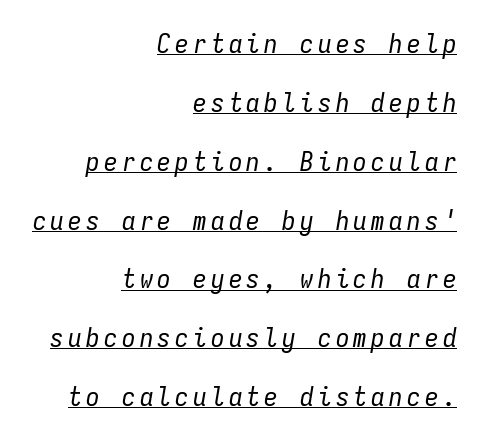
{"italic": "yes", "lean": "right", "slant_degrees": 9, "bold": "no", "underline": "yes", "align": "right", "line_spacing": "loose", "line_spacing_ratio": 2.18, "glyph_px": 27}
